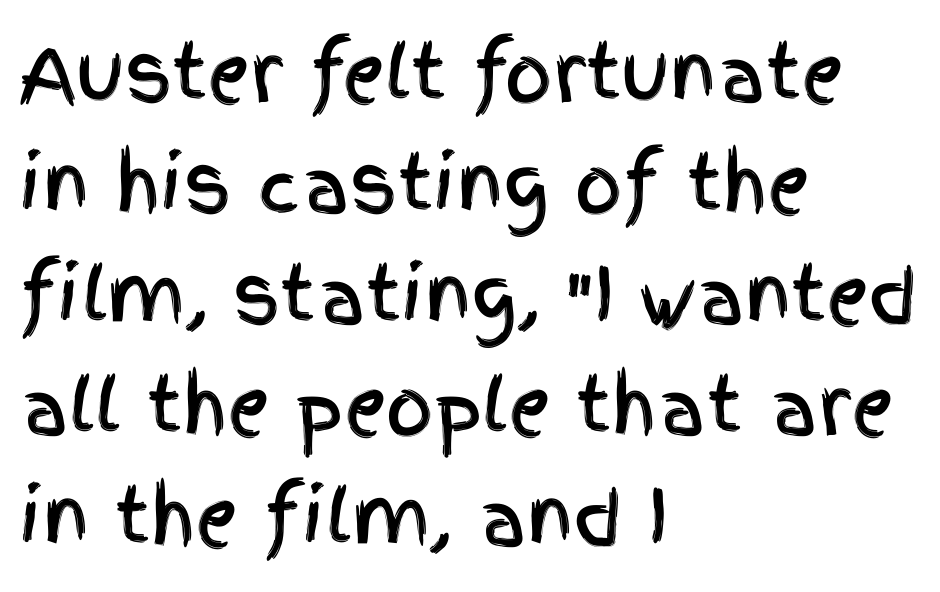
Descenders are the only things crossing below the line. Regular leading. A classic flush-left, rag-right setting is used for this passage. You can tell it's not italic because the verticals are truly vertical. Classification — sans serif.
